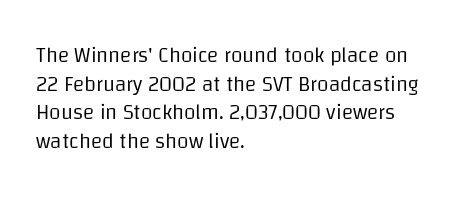
The image shows 21 px text type, upright; set left-aligned, normal line spacing (1.36x), normal letter spacing, not underlined.
